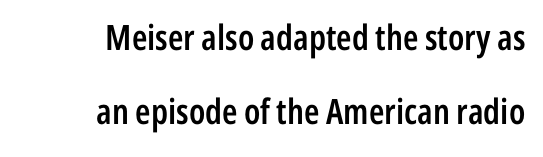
The image shows 35 px semibold, condensed sans-serif type, upright; set right-aligned, loose line spacing (2.11x), normal letter spacing, not underlined; low stroke contrast and a medium x-height.
